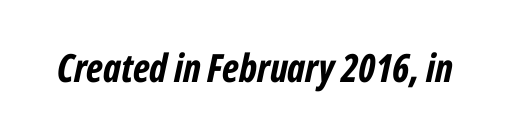
{"italic": "yes", "lean": "right", "slant_degrees": 12, "bold": "yes", "weight": "bold", "width": "condensed", "stroke_contrast": "low", "x_height": "medium", "monospaced": "no", "underline": "no", "letter_spacing": "normal", "letter_spacing_em": 0.0, "glyph_px": 39}
